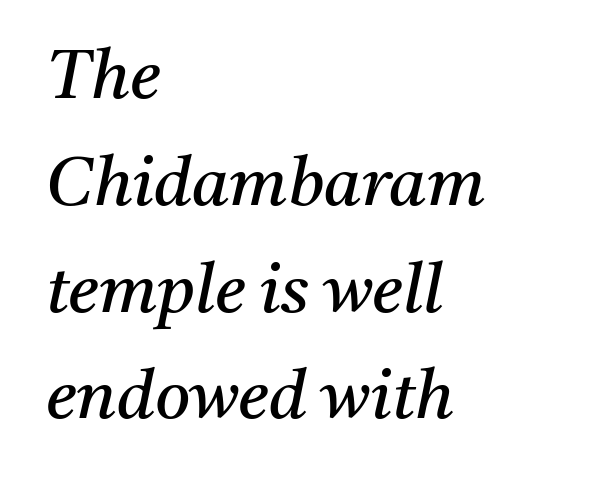
Leftover space on each line is placed entirely after the last word. Think of a printed novel: that variable character pitch is what you see here. This rendering features lettering with no underline. Posture: slanted. This sample keeps an unexceptional amount of space between lines.
